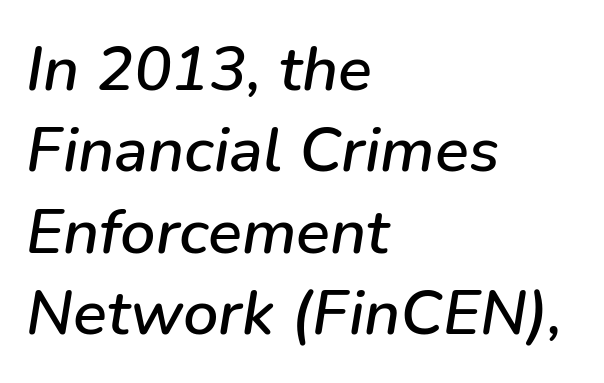
Q: Is the text italic (slanted)? A: Yes, it leans right by about 9 degrees.
Q: Is the text underlined? A: No.
Q: How is the paragraph aligned? A: Left-aligned.
Q: Is the spacing between letters normal or unusually wide? A: Normal.
Q: Is the spacing between lines tight, normal or loose? A: Normal.
Q: Width (condensed, normal, or wide)? A: Normal.
Q: Stroke contrast? A: Low.
Q: x-height? A: Medium.
Q: Monospaced? A: No.
